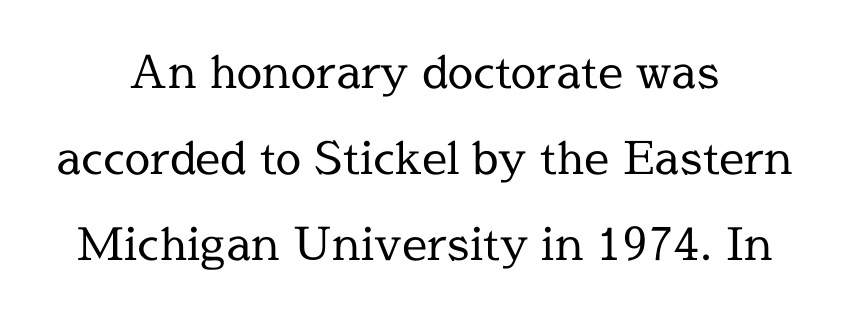
The image shows 45 px regular-weight serif type, upright; set centered, loose line spacing (1.91x), normal letter spacing, not underlined; a medium x-height.
